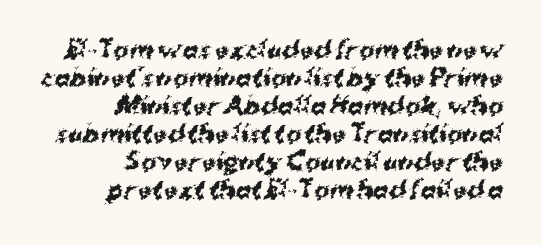
Q: Is the text bold? A: Yes.
Q: Is the text underlined? A: No.
Q: How is the paragraph aligned? A: Right-aligned.
Q: Is the spacing between letters normal or unusually wide? A: Normal.
